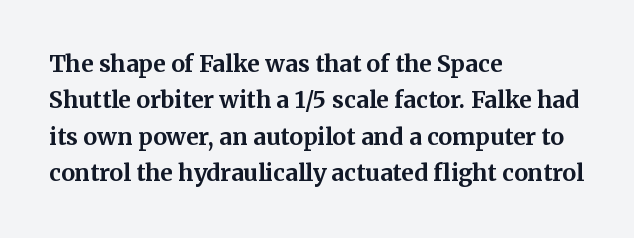
{"italic": "no", "bold": "yes", "underline": "no", "align": "left", "line_spacing": "normal", "line_spacing_ratio": 1.58, "letter_spacing": "normal", "letter_spacing_em": 0.0, "glyph_px": 23}
